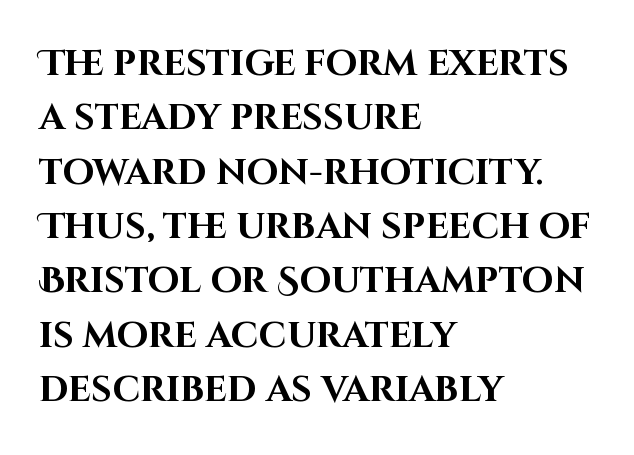
{"serif": "no", "italic": "no", "bold": "yes", "weight": "bold", "width": "normal", "stroke_contrast": "high", "x_height": "large", "monospaced": "no", "underline": "no", "align": "left", "line_spacing": "normal", "line_spacing_ratio": 1.51, "letter_spacing": "normal", "letter_spacing_em": 0.0, "glyph_px": 36}
